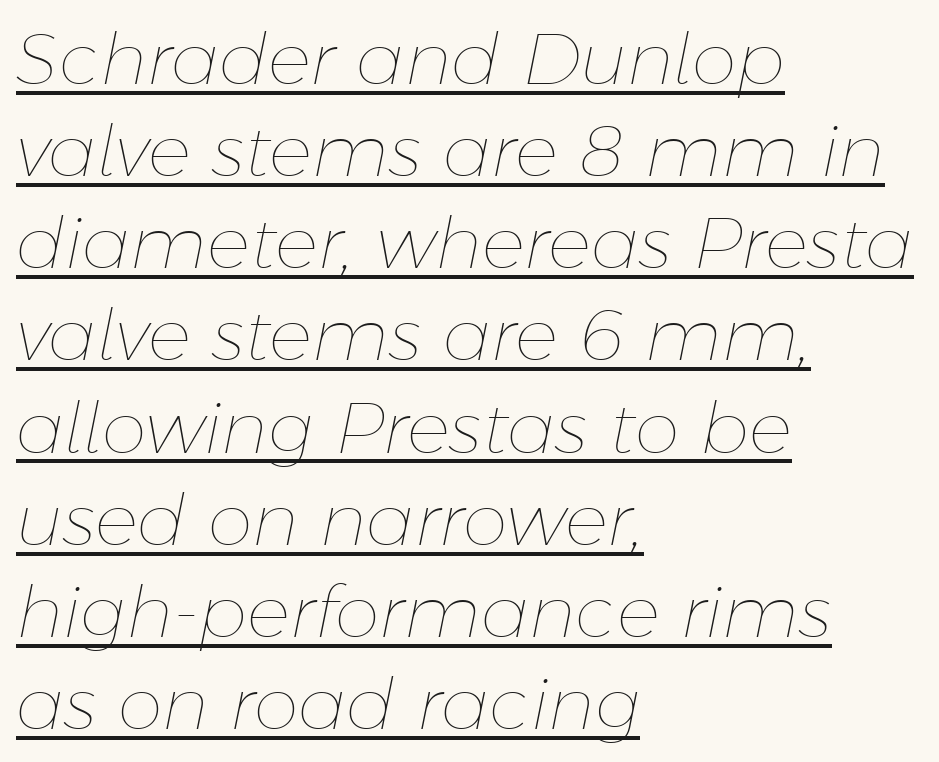
Left-aligned paragraph, ragged on the right. No extra tracking has been applied to these lines. Regular leading. In terms of posture, this sample is oblique. Stems and bowls with no extra thickness — not bold. Looks like regular typesetting: each glyph gets only the width it needs.
